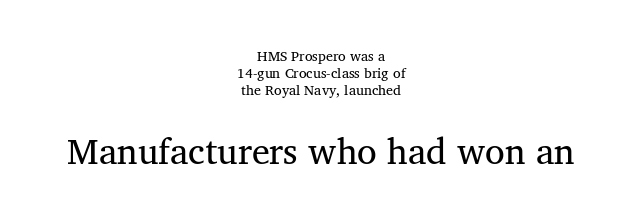
The image shows 36 px regular-weight serif type, upright; set centered, line spacing 1.21x, normal letter spacing, not underlined; the second (bottom) block is 2.57x larger; medium stroke contrast and a medium x-height.
